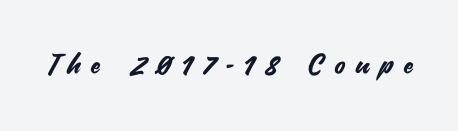
{"underline": "no", "letter_spacing": "wide", "letter_spacing_em": 0.42, "glyph_px": 27}
